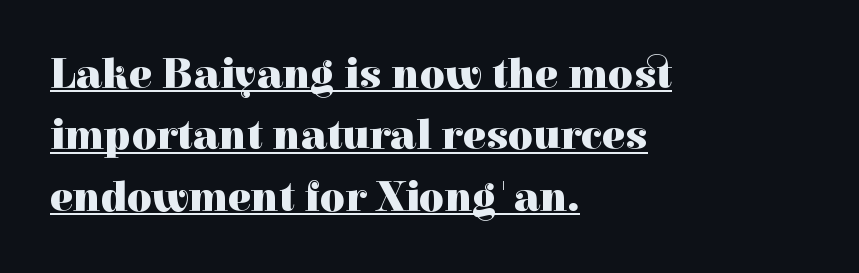
The letters advance in unequal steps, a hallmark of proportional type. Underline: present. The line-height multiplier appears to be the usual default. Caption: standard tracking, unaltered. The glyphs have the mass of a bold cut.
